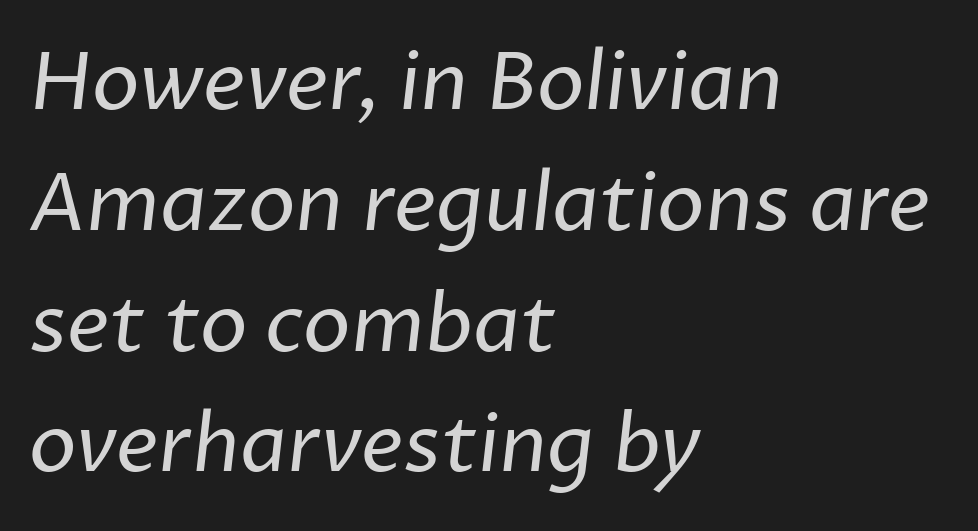
{"serif": "no", "bold": "no", "weight": "regular", "width": "normal", "stroke_contrast": "low", "x_height": "medium", "monospaced": "no", "underline": "no", "align": "left", "line_spacing": "normal", "line_spacing_ratio": 1.51, "letter_spacing": "normal", "letter_spacing_em": 0.0, "glyph_px": 80}
